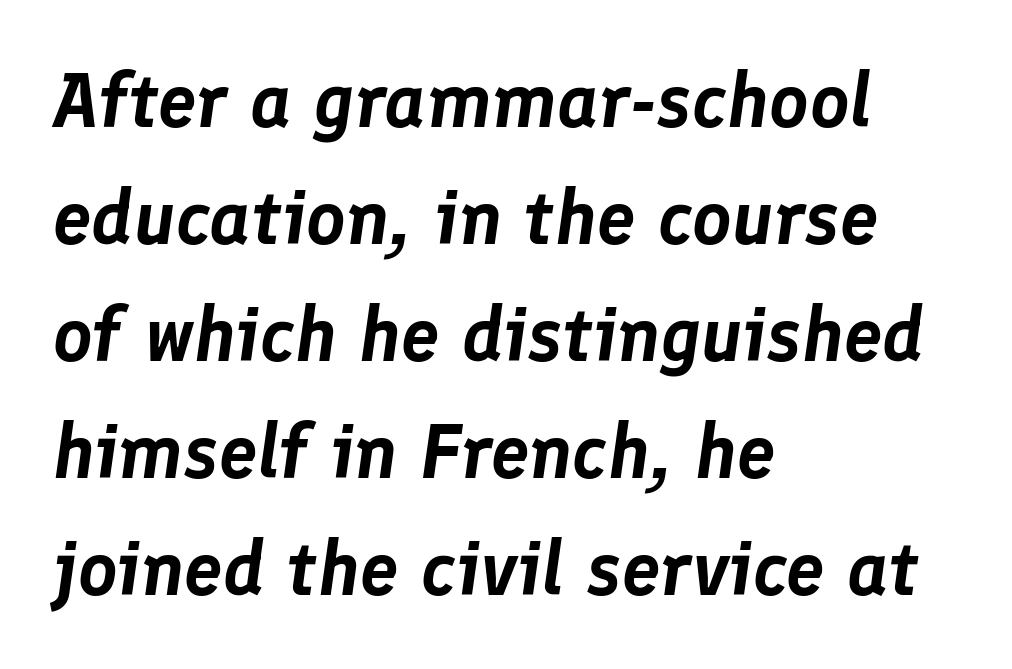
{"italic": "yes", "lean": "right", "slant_degrees": 8, "width": "normal", "stroke_contrast": "low", "x_height": "medium", "monospaced": "no", "underline": "no", "align": "left", "line_spacing": "normal", "line_spacing_ratio": 1.52, "letter_spacing": "normal", "letter_spacing_em": 0.0, "glyph_px": 77}
